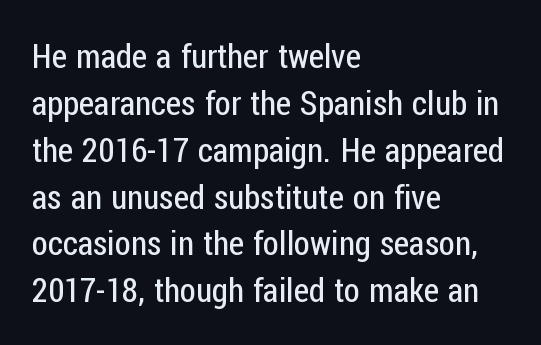
Q: Is the text bold? A: No.
Q: Is the text italic (slanted)? A: No, it is upright.
Q: Is the typeface a serif or a sans-serif typeface? A: Sans-serif.
Q: Is the text underlined? A: No.
Q: How is the paragraph aligned? A: Left-aligned.
Q: Is the spacing between letters normal or unusually wide? A: Normal.
Q: Is the spacing between lines tight, normal or loose? A: Normal.
Q: Width (condensed, normal, or wide)? A: Condensed.
Q: Stroke contrast? A: Low.
Q: x-height? A: Medium.
Q: Monospaced? A: No.
